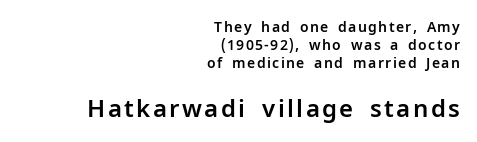
The image shows 24 px text type, upright; set right-aligned, normal line spacing (1.3x), not underlined; the second (bottom) block is 1.71x larger.
